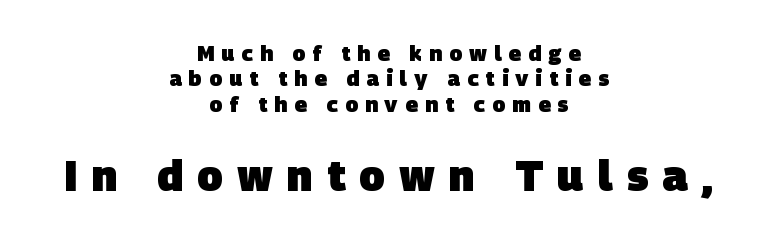
Is this a fixed-width face? No — the glyphs have proportional, varying widths. The rendering inserts visible extra space after every character. Here the second block reads like a headline and the first like body copy. The words here are not underlined. The face used here has the dense, thick strokes of a bold. Leftover space on each line is divided equally before and after the words.
